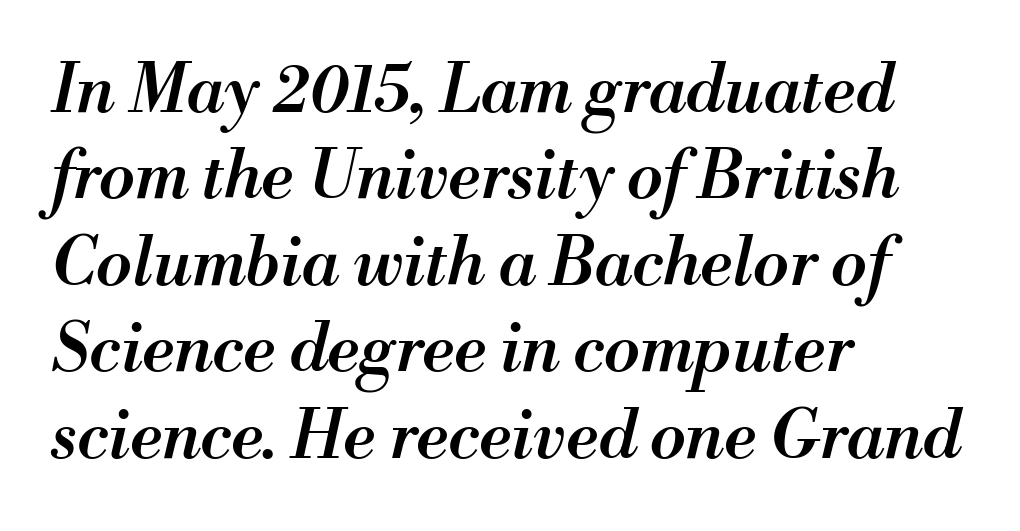
Q: Is the text bold? A: Semi-bold.
Q: Is the text italic (slanted)? A: Yes, it leans right by about 13 degrees.
Q: Is the text underlined? A: No.
Q: How is the paragraph aligned? A: Left-aligned.
Q: Is the spacing between letters normal or unusually wide? A: Normal.
Q: Is the spacing between lines tight, normal or loose? A: Normal.
Q: Width (condensed, normal, or wide)? A: Normal.
Q: Stroke contrast? A: Medium.
Q: x-height? A: Small.
Q: Monospaced? A: No.
